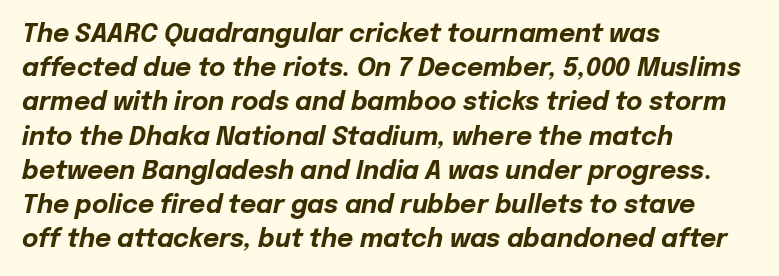
Q: Is the text bold? A: Yes.
Q: Is the text italic (slanted)? A: Yes, it leans right by about 12 degrees.
Q: Is the text underlined? A: No.
Q: How is the paragraph aligned? A: Left-aligned.
Q: Is the spacing between letters normal or unusually wide? A: Normal.
Q: Is the spacing between lines tight, normal or loose? A: Normal.
